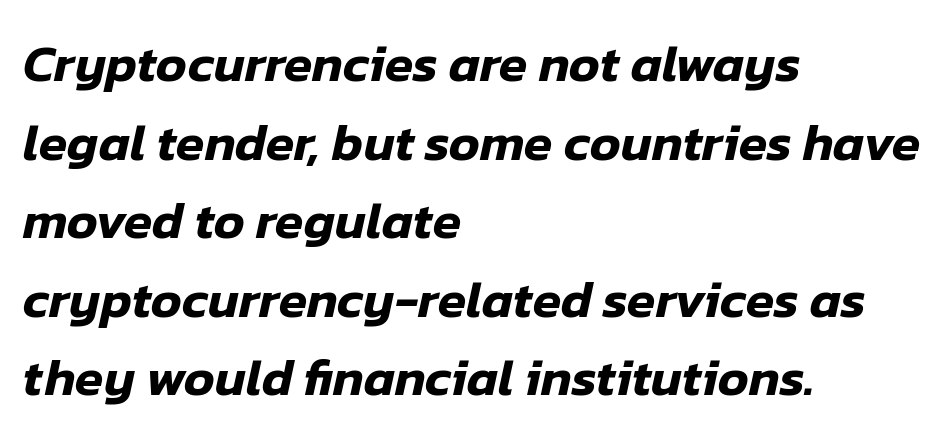
The image shows 52 px text type, italic (leaning right); set left-aligned, normal line spacing (1.51x), normal letter spacing, not underlined; low stroke contrast and a medium x-height.
